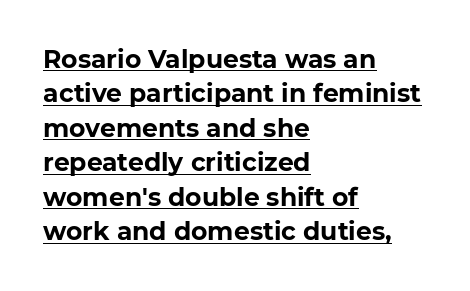
{"italic": "no", "bold": "yes", "underline": "yes", "align": "left", "line_spacing": "normal", "line_spacing_ratio": 1.38, "letter_spacing": "normal", "letter_spacing_em": 0.0, "glyph_px": 25}
